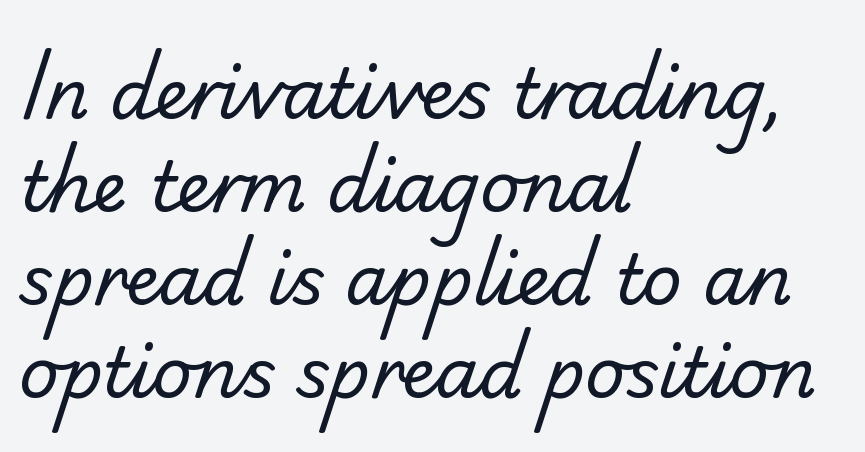
Rows of type keep a routine distance in the vertical direction. Looks like regular typesetting: each glyph gets only the width it needs. If you drew a ruler down the left edge, every line would touch it. These glyphs show unthickened strokes, regular width or finer. Honestly, the letter spacing is just normal — you wouldn't notice it. Note: no serifs on the glyphs.
